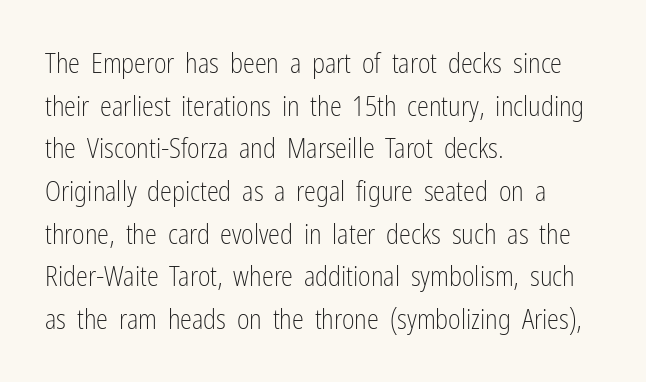
Q: Is the text bold? A: No.
Q: Is the text italic (slanted)? A: No, it is upright.
Q: Is the text underlined? A: No.
Q: How is the paragraph aligned? A: Left-aligned.
Q: Is the spacing between letters normal or unusually wide? A: Normal.
Q: Is the spacing between lines tight, normal or loose? A: Normal.
